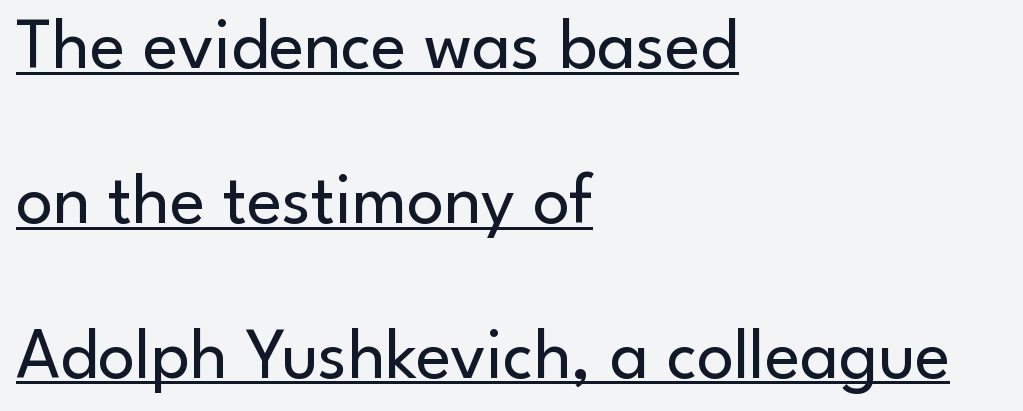
Spacing verdict: proportional, widths tailored to each character. Characters remain perfectly vertical along every line. The leading is generous, giving the passage an open texture. The type family on display is of the sans-serif kind. No heavy texture on the line: the type isn't bold. The rendering anchors every line to the left-hand side.
